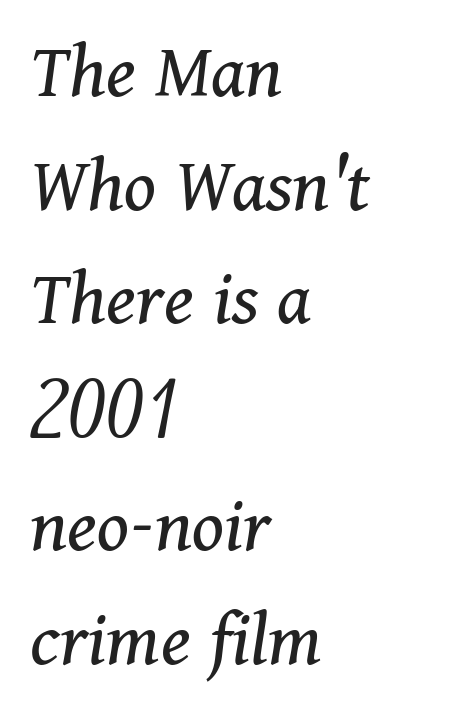
Q: Is the text bold? A: No.
Q: Is the text italic (slanted)? A: Yes, it leans right by about 11 degrees.
Q: Is the typeface a serif or a sans-serif typeface? A: Serif.
Q: Is the text underlined? A: No.
Q: How is the paragraph aligned? A: Left-aligned.
Q: Is the spacing between letters normal or unusually wide? A: Normal.
Q: Is the spacing between lines tight, normal or loose? A: Normal.
Q: Width (condensed, normal, or wide)? A: Normal.
Q: Stroke contrast? A: Medium.
Q: x-height? A: Medium.
Q: Monospaced? A: No.
